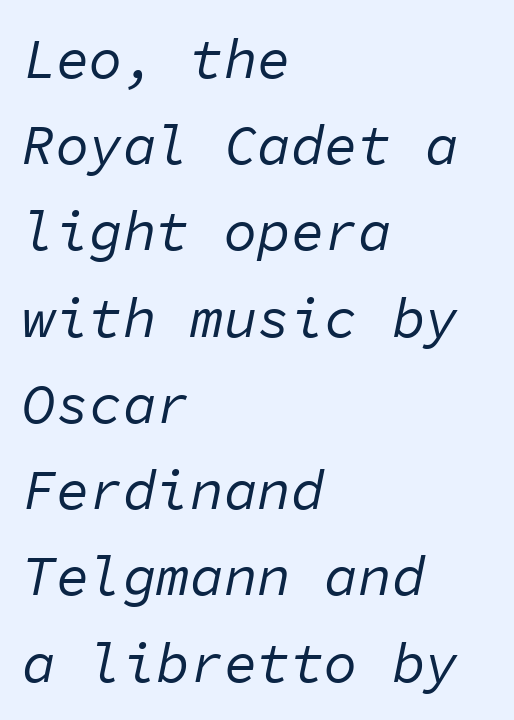
Q: Is the text bold? A: No.
Q: Is the text italic (slanted)? A: Yes, it leans right by about 11 degrees.
Q: Is the text underlined? A: No.
Q: How is the paragraph aligned? A: Left-aligned.
Q: Is the spacing between letters normal or unusually wide? A: Normal.
Q: Is the spacing between lines tight, normal or loose? A: Normal.
Q: Width (condensed, normal, or wide)? A: Normal.
Q: Stroke contrast? A: Low.
Q: x-height? A: Medium.
Q: Monospaced? A: Yes.
